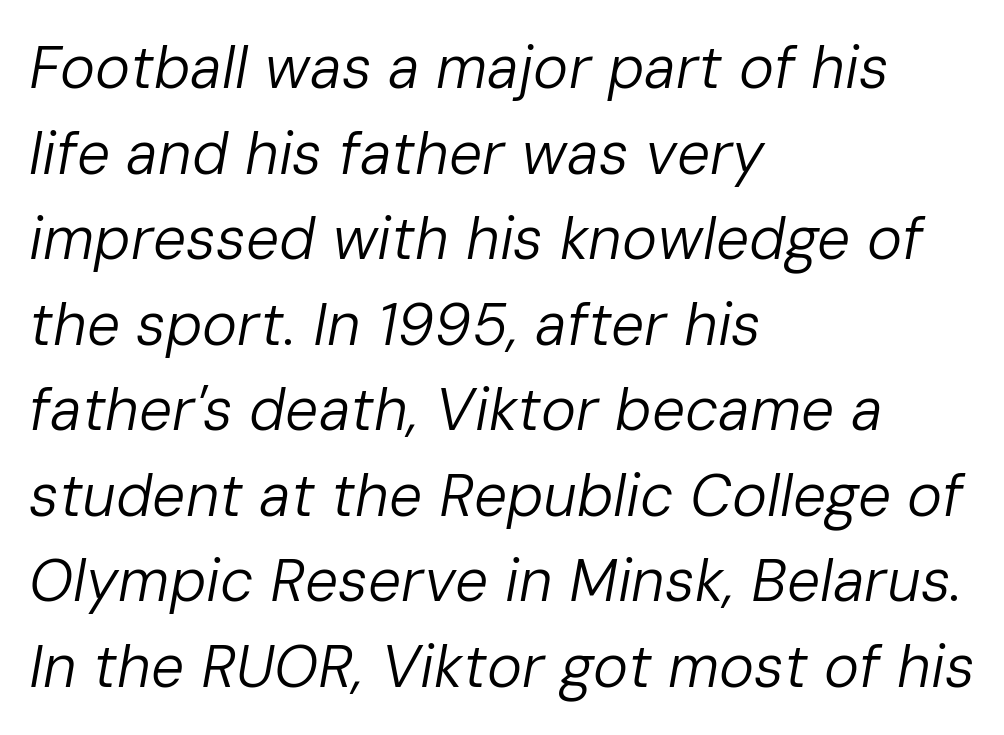
Q: Is the text bold? A: No.
Q: Is the text italic (slanted)? A: Yes, it leans right by about 10 degrees.
Q: Is the text underlined? A: No.
Q: How is the paragraph aligned? A: Left-aligned.
Q: Is the spacing between letters normal or unusually wide? A: Normal.
Q: Is the spacing between lines tight, normal or loose? A: Normal.
Q: Width (condensed, normal, or wide)? A: Normal.
Q: Stroke contrast? A: Low.
Q: x-height? A: Medium.
Q: Monospaced? A: No.
